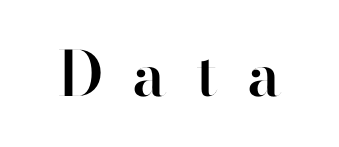
The letters are semibold — heavier than regular but short of a full bold. What kind of face is this? One without serifs — a sans. Loose tracking; the words dissolve into strings of separated letters. Here the designer chose a conventional face with non-uniform glyph widths. Words float on clear page, feet unadorned. The specimen reads as upright at a glance.
